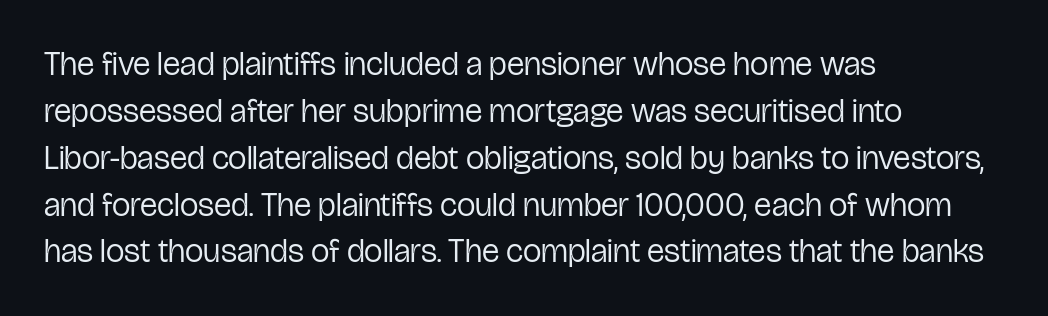
The image shows 33 px regular-weight, condensed sans-serif type, upright; set left-aligned, normal line spacing (1.42x), normal letter spacing, not underlined; low stroke contrast and a medium x-height.
